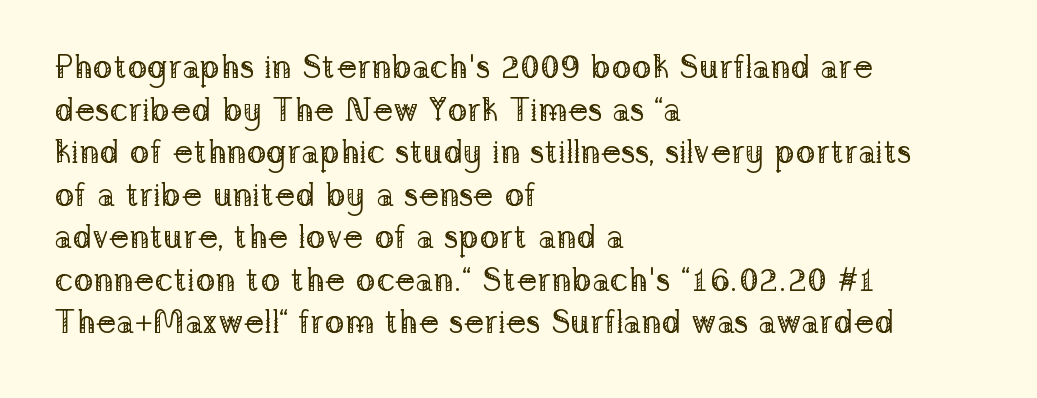
The image shows 33 px regular-weight serif type, upright; set left-aligned, normal line spacing (1.29x), normal letter spacing, not underlined; low stroke contrast and a medium x-height.
